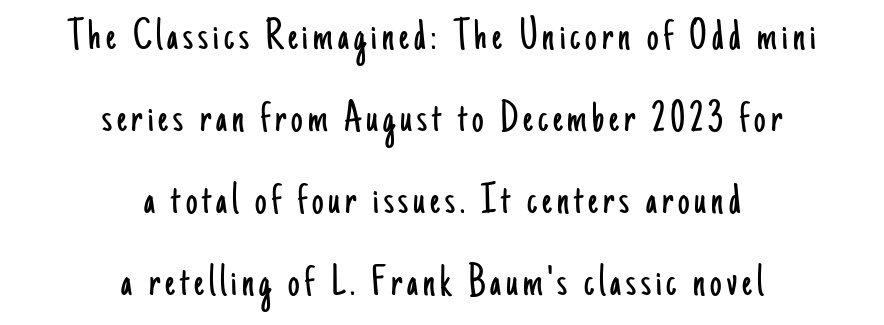
{"serif": "no", "italic": "no", "bold": "no", "weight": "light", "width": "condensed", "stroke_contrast": "low", "x_height": "small", "monospaced": "no", "underline": "no", "align": "center", "line_spacing_ratio": 1.78, "glyph_px": 46}
